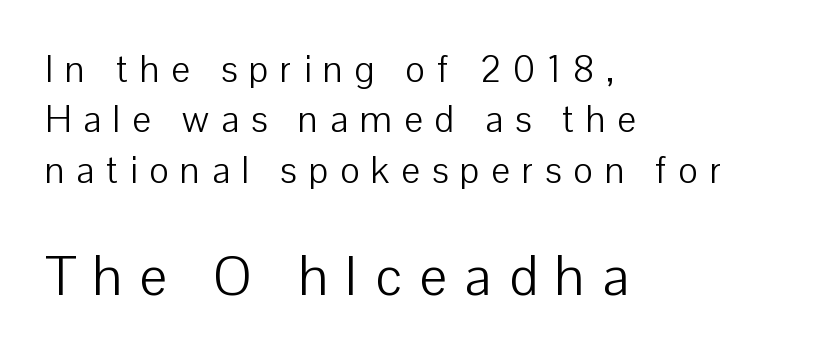
Regular leading. Look at the bottom of the vertical strokes: they stop flat, with no serifs. Spacing between characters has been opened up far beyond the box default. Character widths vary here, with narrow letters taking less room than wide ones.
